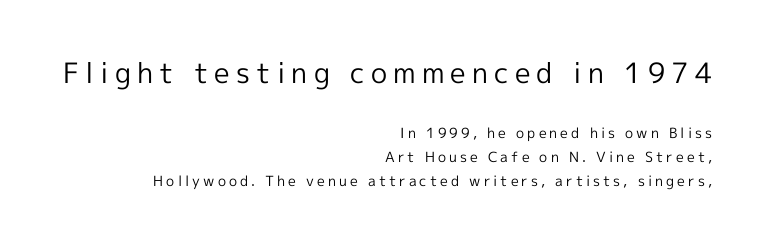
{"serif": "no", "italic": "no", "bold": "no", "weight": "regular", "width": "normal", "x_height": "medium", "monospaced": "no", "underline": "no", "align": "right", "line_spacing_ratio": 1.71, "letter_spacing": "wide", "letter_spacing_em": 0.22, "larger_block": "first", "size_ratio": 2.0, "glyph_px": 28}
